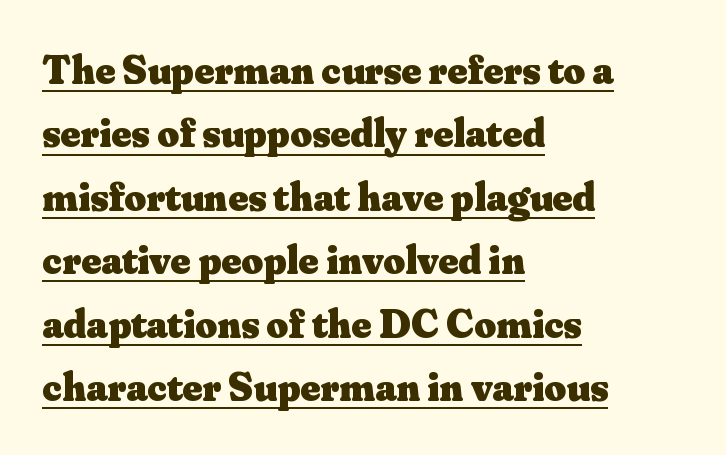
Q: Is the text bold? A: Yes.
Q: Is the text italic (slanted)? A: No, it is upright.
Q: Is the typeface a serif or a sans-serif typeface? A: Serif.
Q: Is the text underlined? A: Yes.
Q: How is the paragraph aligned? A: Left-aligned.
Q: Is the spacing between letters normal or unusually wide? A: Normal.
Q: Is the spacing between lines tight, normal or loose? A: Normal.
Q: Width (condensed, normal, or wide)? A: Normal.
Q: Stroke contrast? A: Medium.
Q: x-height? A: Small.
Q: Monospaced? A: No.
